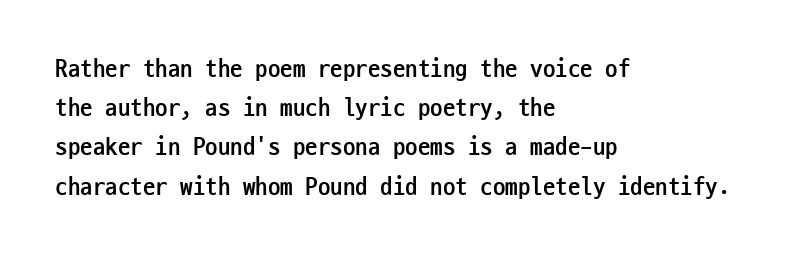
There is no visible air inserted between adjacent glyphs. This sample is left-justified, so line endings fall wherever the words run out. Normally led — the rows are evenly, conventionally spaced. The lettering holds an erect, upright posture throughout.
